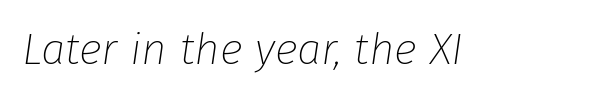
The image shows 44 px thin type, italic (leaning right); set normal letter spacing, not underlined; low stroke contrast and a medium x-height.
